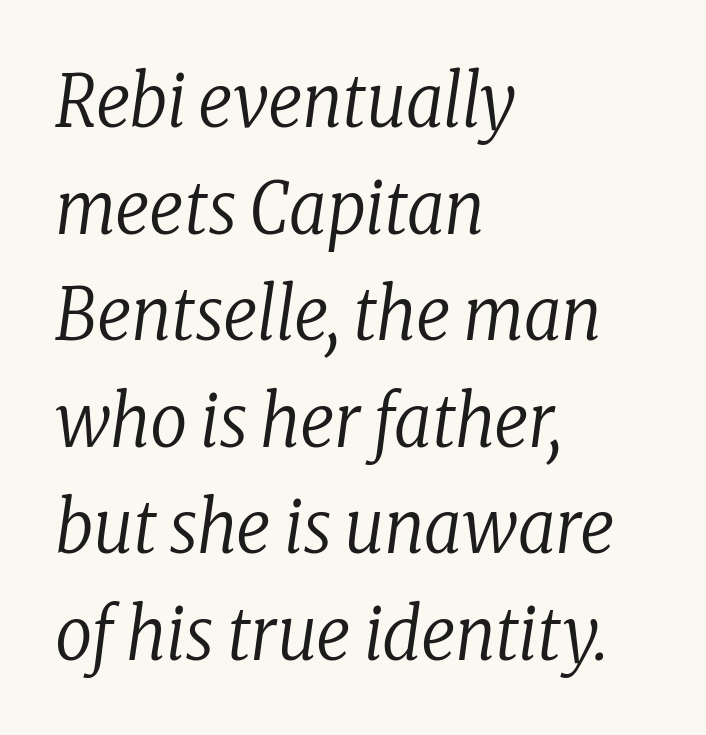
{"serif": "yes", "italic": "yes", "lean": "right", "slant_degrees": 8, "bold": "no", "weight": "regular", "width": "condensed", "stroke_contrast": "low", "x_height": "medium", "monospaced": "no", "underline": "no", "align": "left", "line_spacing": "normal", "line_spacing_ratio": 1.46, "letter_spacing": "normal", "letter_spacing_em": 0.0, "glyph_px": 73}
